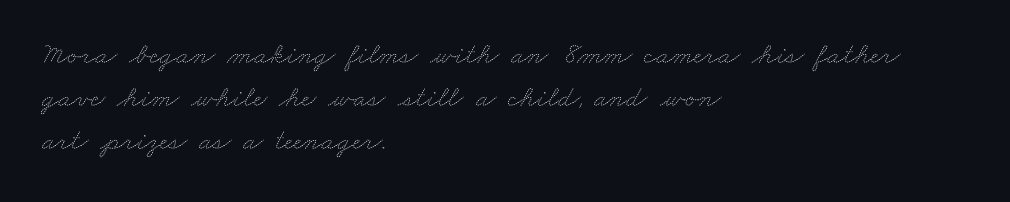
The image shows 30 px thin, wide type; set left-aligned, normal line spacing (1.44x), normal letter spacing, not underlined; medium stroke contrast and a small x-height.
